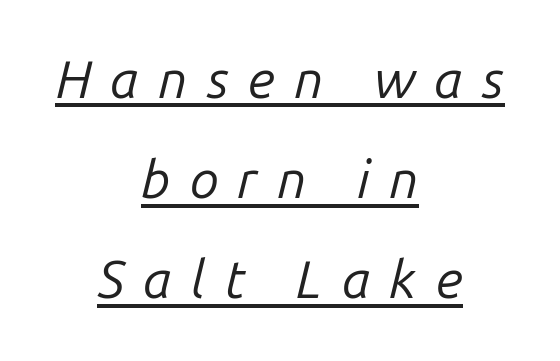
Do the characters align in a grid? No, the font is proportional. You can tell it's italic because the verticals aren't actually vertical. Short note: letters widely spaced. The strokes are not fattened; the text isn't bold.
